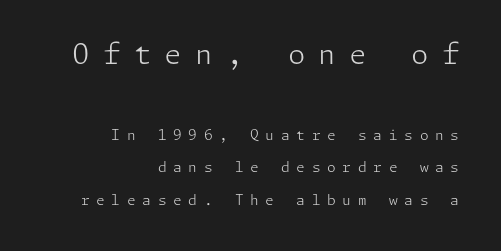
{"serif": "no", "italic": "no", "bold": "no", "weight": "light", "width": "normal", "stroke_contrast": "low", "x_height": "medium", "underline": "no", "align": "right", "line_spacing": "loose", "line_spacing_ratio": 2.31, "letter_spacing": "wide", "letter_spacing_em": 0.48, "larger_block": "first", "size_ratio": 2.0, "glyph_px": 28}
